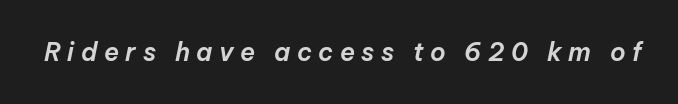
Q: Is the text italic (slanted)? A: Yes, it leans right by about 12 degrees.
Q: Is the text underlined? A: No.
Q: Is the spacing between letters normal or unusually wide? A: Unusually wide.
